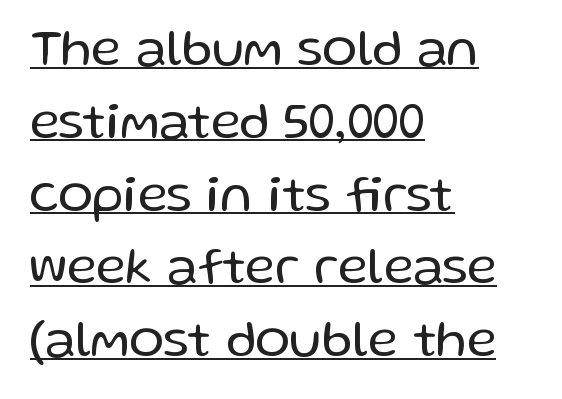
This is roman type, the default non-slanted kind. Here the glyphs are tracked normally, forming tight word shapes. You can tell from the bare stems that sans-serif type was used. What's the leading like? Ordinary, nothing unusual. This rendering features underlined lettering.
